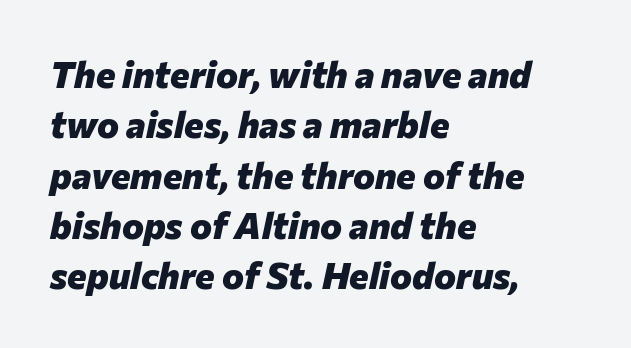
Q: Is the text bold? A: Yes.
Q: Is the text italic (slanted)? A: Yes, it leans right by about 12 degrees.
Q: Is the text underlined? A: No.
Q: How is the paragraph aligned? A: Left-aligned.
Q: Is the spacing between letters normal or unusually wide? A: Normal.
Q: Is the spacing between lines tight, normal or loose? A: Normal.
Q: Width (condensed, normal, or wide)? A: Normal.
Q: Stroke contrast? A: Low.
Q: x-height? A: Medium.
Q: Monospaced? A: No.
